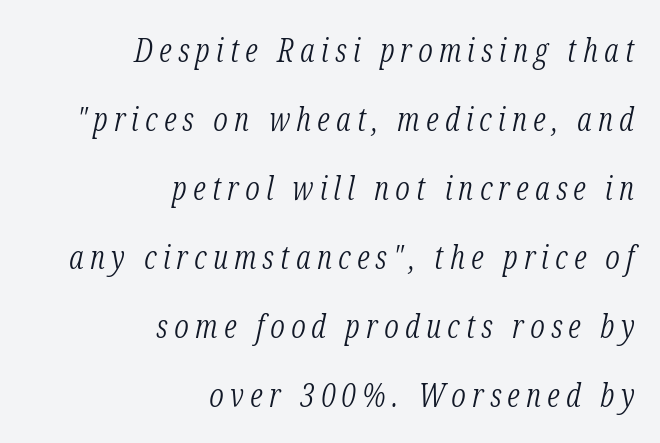
The typesetter chose a ragged-left arrangement here. The letters advance in unequal steps, a hallmark of proportional type. What kind of face is this? One with serifs. Glance below the letters and you will spot only blank space. The strokes are not fattened; the text isn't bold. The passage shown leans; its letterforms are oblique.
